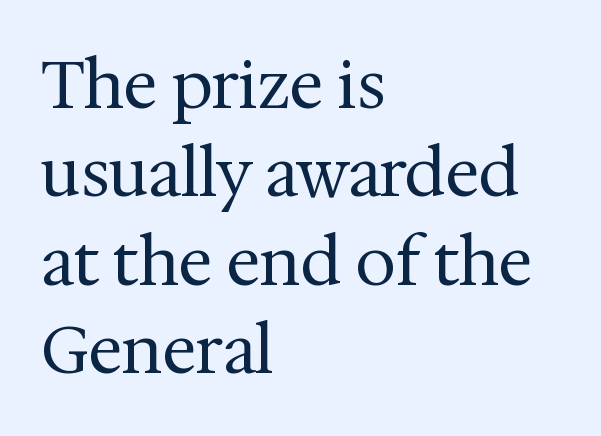
Examine the stroke ends and you'll spot serifs. Evenly set lines give the paragraph a standard silhouette. Descenders are the only things crossing below the line. Is this a fixed-width face? No — the glyphs have proportional, varying widths. Here the glyphs are tracked normally, forming tight word shapes. The cut favours lightness, reaching ordinary text weight at its darkest.
